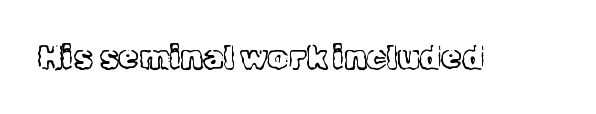
Any mark beneath the type? The region is blank. When letters stand straight like this, we call the style roman or upright. The face used here is proportionally spaced, like ordinary book or web type. The gaps between neighbouring characters are ordinary and unremarkable.
